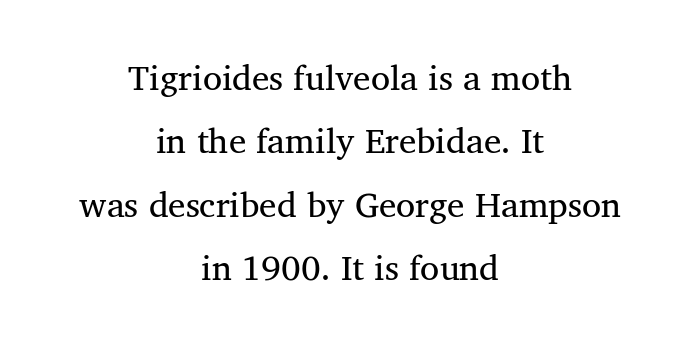
The image shows 35 px regular-weight serif type; set centered, line spacing 1.81x, normal letter spacing, not underlined; medium stroke contrast and a medium x-height.
